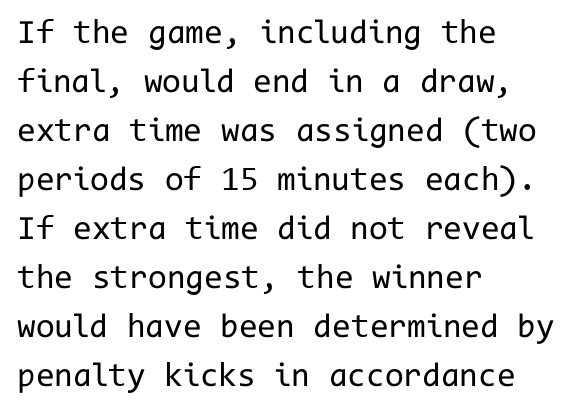
Q: Is the text bold? A: No.
Q: Is the text italic (slanted)? A: No, it is upright.
Q: Is the typeface a serif or a sans-serif typeface? A: Sans-serif.
Q: Is the text underlined? A: No.
Q: How is the paragraph aligned? A: Left-aligned.
Q: Is the spacing between letters normal or unusually wide? A: Normal.
Q: Is the spacing between lines tight, normal or loose? A: Normal.
Q: Width (condensed, normal, or wide)? A: Normal.
Q: Stroke contrast? A: Low.
Q: x-height? A: Medium.
Q: Monospaced? A: Yes.
